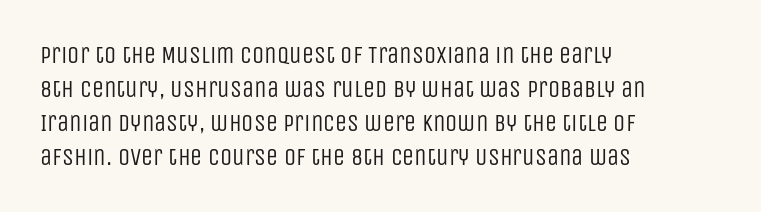
Decoration check: the copy has no underline. Teacher's note: observe the even left margin — that is flush-left alignment. Interline gaps are of average width in this sample. No chunkiness to these letters — they're not bold. These lines were composed using upright roman letters.
